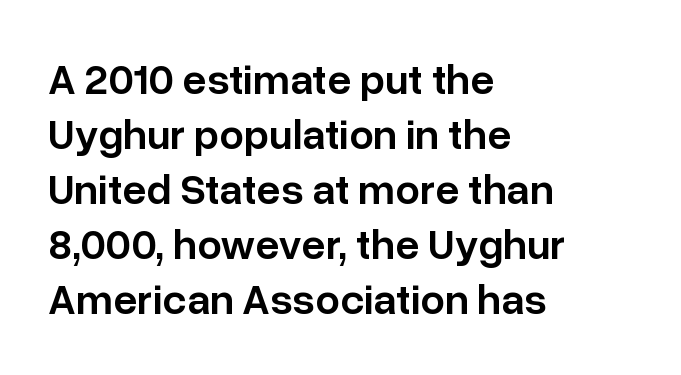
{"serif": "no", "italic": "no", "bold": "semi", "weight": "semibold", "width": "normal", "stroke_contrast": "low", "x_height": "medium", "monospaced": "no", "underline": "no", "align": "left", "line_spacing": "normal", "line_spacing_ratio": 1.28, "letter_spacing": "normal", "letter_spacing_em": 0.0, "glyph_px": 43}
